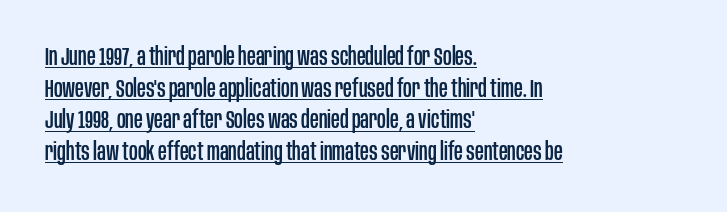
Q: Is the text italic (slanted)? A: No, it is upright.
Q: Is the text underlined? A: Yes.
Q: How is the paragraph aligned? A: Left-aligned.
Q: Is the spacing between letters normal or unusually wide? A: Normal.
Q: Is the spacing between lines tight, normal or loose? A: Normal.
